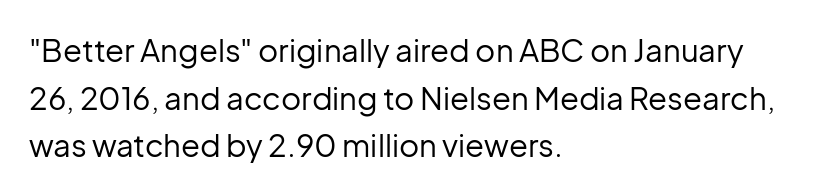
Here the designer chose a conventional face with non-uniform glyph widths. Stroke thickness stays within the range of a standard reading face or lighter. The block of text has a typical density, with ordinary space between rows. You can tell from the bare stems that sans-serif type was used. All the whitespace from short lines collects on the right. In terms of posture, this sample is upright.
